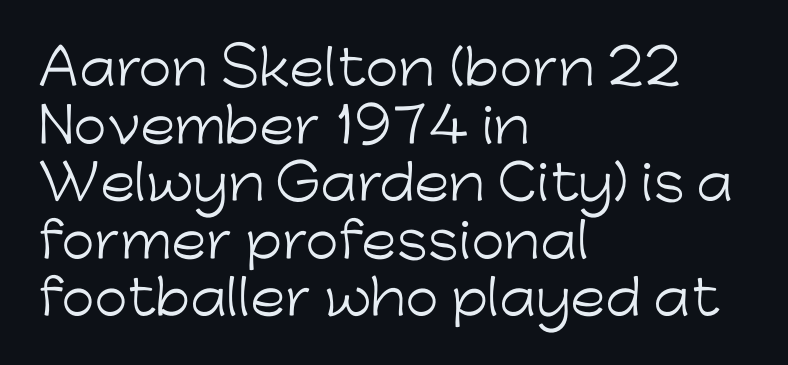
Q: Is the text bold? A: No.
Q: Is the text italic (slanted)? A: No, it is upright.
Q: Is the typeface a serif or a sans-serif typeface? A: Sans-serif.
Q: Is the text underlined? A: No.
Q: How is the paragraph aligned? A: Left-aligned.
Q: Is the spacing between letters normal or unusually wide? A: Normal.
Q: Width (condensed, normal, or wide)? A: Normal.
Q: Stroke contrast? A: Low.
Q: x-height? A: Medium.
Q: Monospaced? A: No.
